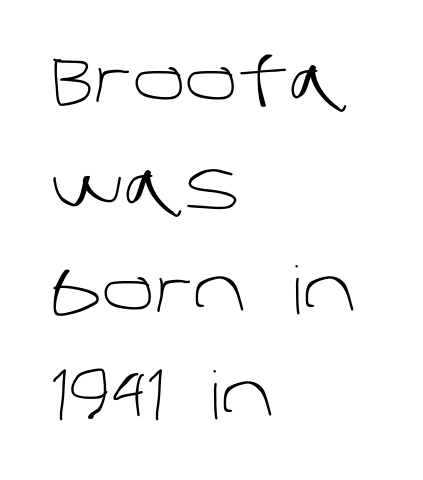
Stroke thickness stays within the range of a standard reading face or lighter. The passage shown is typed in a proportional face where columns would drift. A classic flush-left, rag-right setting is used for this passage. How are the letters spaced? Ordinarily, with no added tracking. The foot of each line stays bare and open. Regular leading.
